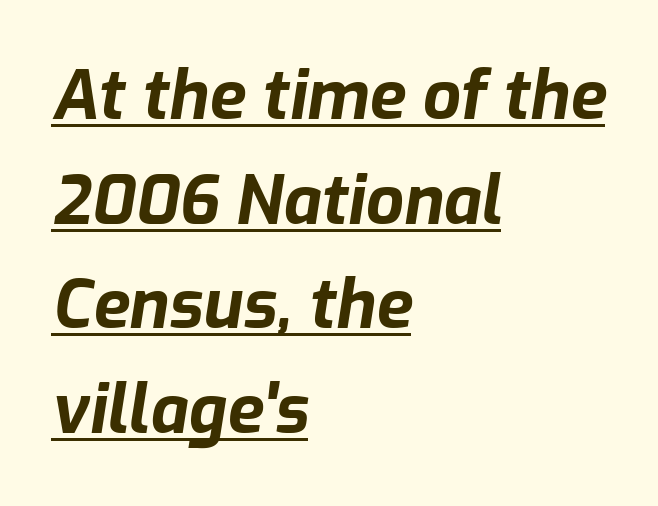
{"italic": "yes", "lean": "right", "slant_degrees": 9, "bold": "yes", "weight": "bold", "width": "normal", "stroke_contrast": "low", "x_height": "medium", "monospaced": "no", "underline": "yes", "align": "left", "line_spacing": "normal", "line_spacing_ratio": 1.56, "letter_spacing": "normal", "letter_spacing_em": 0.0, "glyph_px": 67}
